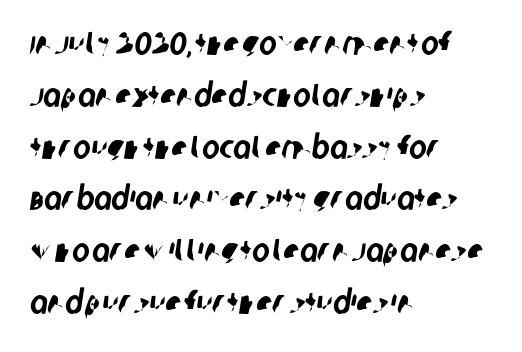
{"serif": "no", "width": "condensed", "stroke_contrast": "low", "x_height": "large", "monospaced": "no", "underline": "no", "align": "left", "line_spacing": "normal", "line_spacing_ratio": 1.57, "letter_spacing": "normal", "letter_spacing_em": 0.0, "glyph_px": 33}
